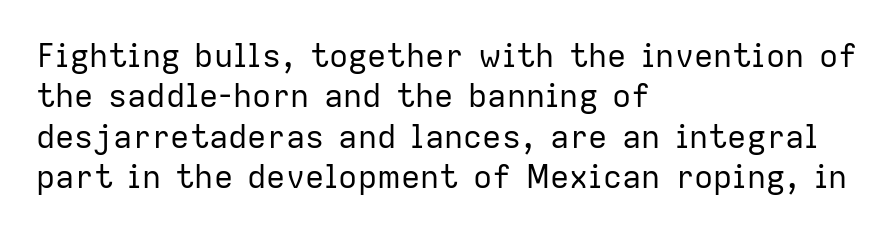
Q: Is the text bold? A: No.
Q: Is the text italic (slanted)? A: No, it is upright.
Q: Is the typeface a serif or a sans-serif typeface? A: Sans-serif.
Q: Is the text underlined? A: No.
Q: How is the paragraph aligned? A: Left-aligned.
Q: Is the spacing between letters normal or unusually wide? A: Normal.
Q: Is the spacing between lines tight, normal or loose? A: Normal.
Q: Width (condensed, normal, or wide)? A: Normal.
Q: Stroke contrast? A: Low.
Q: x-height? A: Medium.
Q: Monospaced? A: No.
